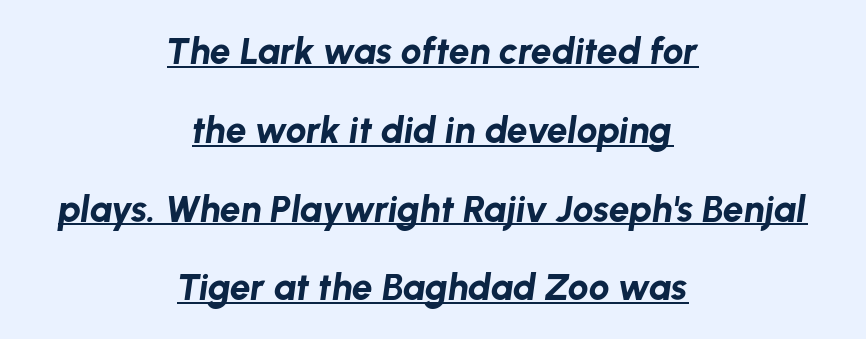
The image shows 37 px bold type, italic (leaning right); set centered, loose line spacing (2.13x), normal letter spacing, underlined; low stroke contrast and a medium x-height.
